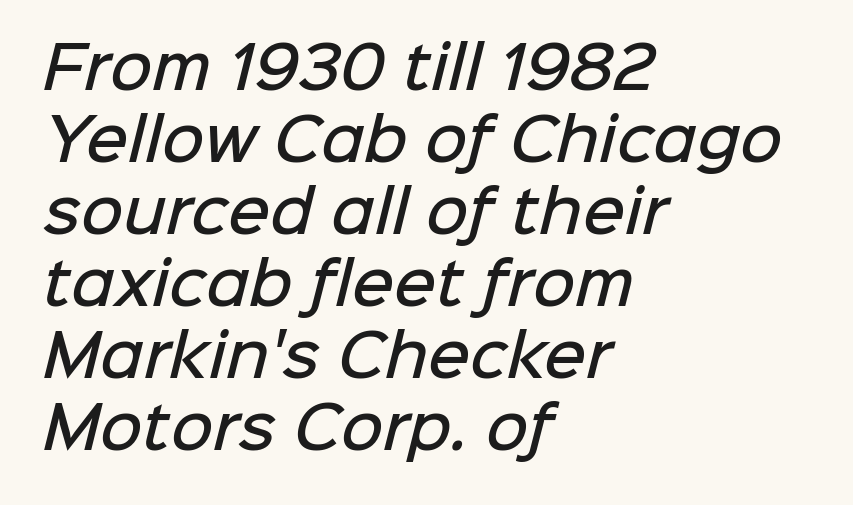
The font family rendered here belongs to the sans-serif group. Set as a demibold, roughly 600 on the weight scale. Alignment: flush left. The face used here is proportionally spaced, like ordinary book or web type.
